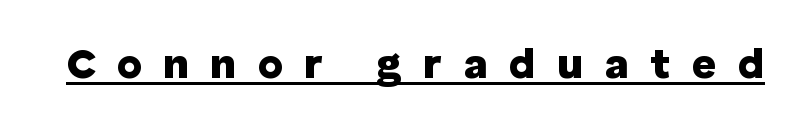
{"serif": "no", "italic": "no", "bold": "yes", "weight": "heavy", "width": "normal", "stroke_contrast": "low", "x_height": "medium", "monospaced": "no", "underline": "yes", "letter_spacing": "wide", "letter_spacing_em": 0.49, "glyph_px": 43}
